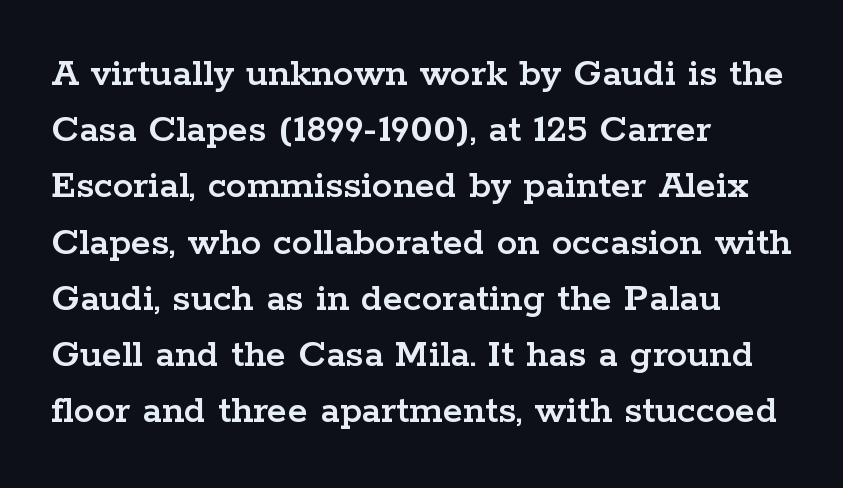
The image shows 41 px wide serif type, upright; set left-aligned, normal line spacing (1.37x), normal letter spacing, not underlined; low stroke contrast and a medium x-height.
